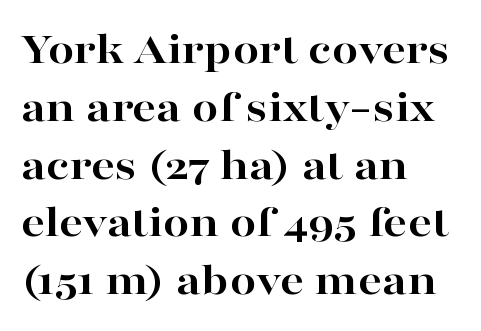
Q: Is the text bold? A: Yes.
Q: Is the text italic (slanted)? A: No, it is upright.
Q: Is the typeface a serif or a sans-serif typeface? A: Serif.
Q: Is the text underlined? A: No.
Q: How is the paragraph aligned? A: Left-aligned.
Q: Is the spacing between letters normal or unusually wide? A: Normal.
Q: Width (condensed, normal, or wide)? A: Wide.
Q: Stroke contrast? A: High.
Q: x-height? A: Medium.
Q: Monospaced? A: No.
